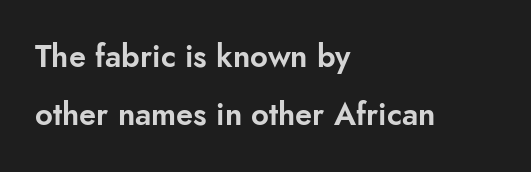
Q: Is the text italic (slanted)? A: No, it is upright.
Q: Is the typeface a serif or a sans-serif typeface? A: Sans-serif.
Q: Is the text underlined? A: No.
Q: How is the paragraph aligned? A: Left-aligned.
Q: Is the spacing between letters normal or unusually wide? A: Normal.
Q: Width (condensed, normal, or wide)? A: Normal.
Q: Stroke contrast? A: Low.
Q: x-height? A: Small.
Q: Monospaced? A: No.
